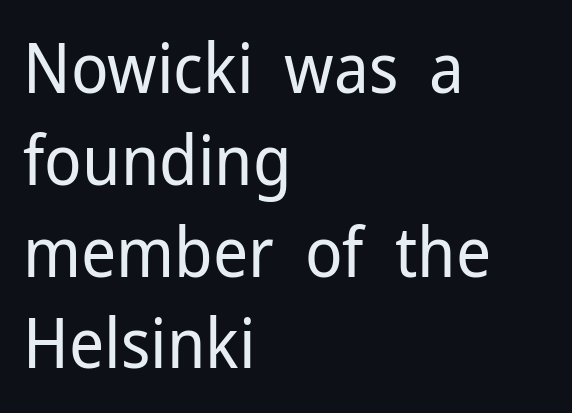
Q: Is the text bold? A: No.
Q: Is the text italic (slanted)? A: No, it is upright.
Q: Is the typeface a serif or a sans-serif typeface? A: Sans-serif.
Q: Is the text underlined? A: No.
Q: How is the paragraph aligned? A: Left-aligned.
Q: Is the spacing between letters normal or unusually wide? A: Normal.
Q: Is the spacing between lines tight, normal or loose? A: Normal.
Q: Width (condensed, normal, or wide)? A: Normal.
Q: Stroke contrast? A: Low.
Q: x-height? A: Medium.
Q: Monospaced? A: No.
